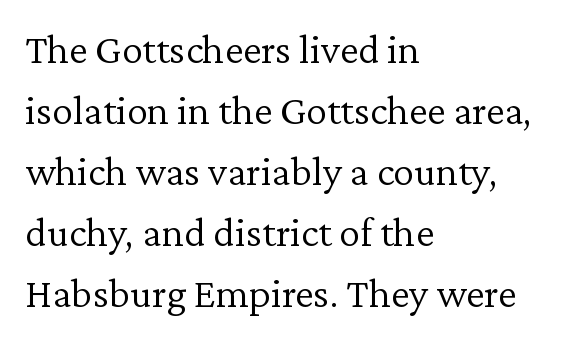
Q: Is the text bold? A: No.
Q: Is the text italic (slanted)? A: No, it is upright.
Q: Is the typeface a serif or a sans-serif typeface? A: Serif.
Q: Is the text underlined? A: No.
Q: How is the paragraph aligned? A: Left-aligned.
Q: Is the spacing between letters normal or unusually wide? A: Normal.
Q: Is the spacing between lines tight, normal or loose? A: Normal.
Q: Width (condensed, normal, or wide)? A: Normal.
Q: Stroke contrast? A: Low.
Q: x-height? A: Medium.
Q: Monospaced? A: No.
